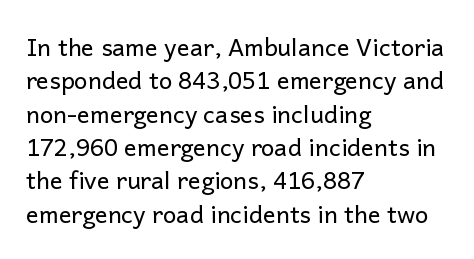
The image shows 24 px text type, upright; set left-aligned, normal line spacing (1.39x), normal letter spacing, not underlined.
